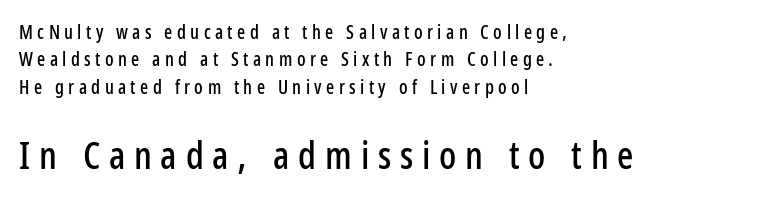
Q: Is the text italic (slanted)? A: No, it is upright.
Q: Is the typeface a serif or a sans-serif typeface? A: Sans-serif.
Q: Is the text underlined? A: No.
Q: How is the paragraph aligned? A: Left-aligned.
Q: Is the spacing between letters normal or unusually wide? A: Unusually wide.
Q: Is the spacing between lines tight, normal or loose? A: Normal.
Q: Which block of text is set in a larger size, the first (top) or the second (bottom)? A: The second (bottom) one.
Q: Width (condensed, normal, or wide)? A: Condensed.
Q: Stroke contrast? A: Low.
Q: x-height? A: Medium.
Q: Monospaced? A: No.
